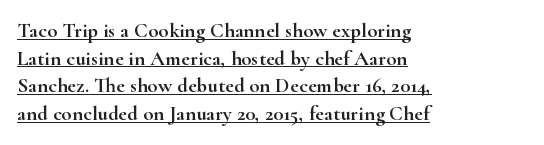
The image shows 21 px text type, upright; set left-aligned, normal line spacing (1.32x), normal letter spacing, underlined.
